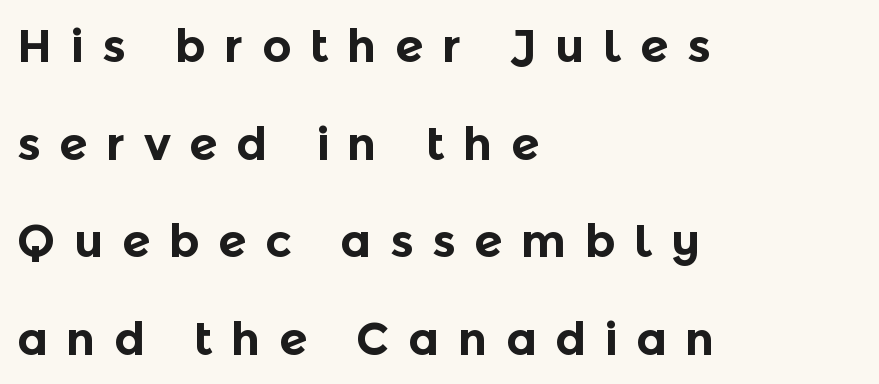
{"serif": "no", "italic": "no", "bold": "yes", "weight": "bold", "width": "normal", "x_height": "medium", "monospaced": "no", "underline": "no", "align": "left", "line_spacing": "loose", "line_spacing_ratio": 2.12, "letter_spacing": "wide", "letter_spacing_em": 0.4, "glyph_px": 46}
